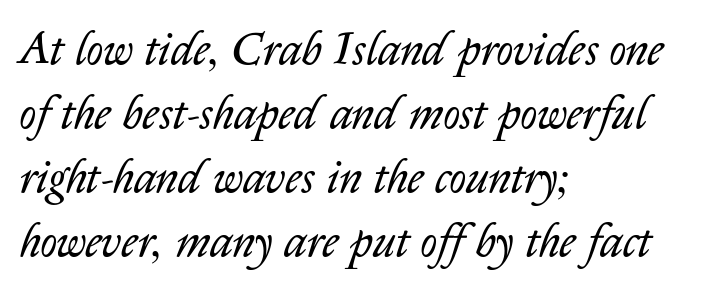
The image shows 46 px regular-weight type, italic (leaning right); set left-aligned, normal line spacing (1.39x), normal letter spacing, not underlined; low stroke contrast and a medium x-height.
